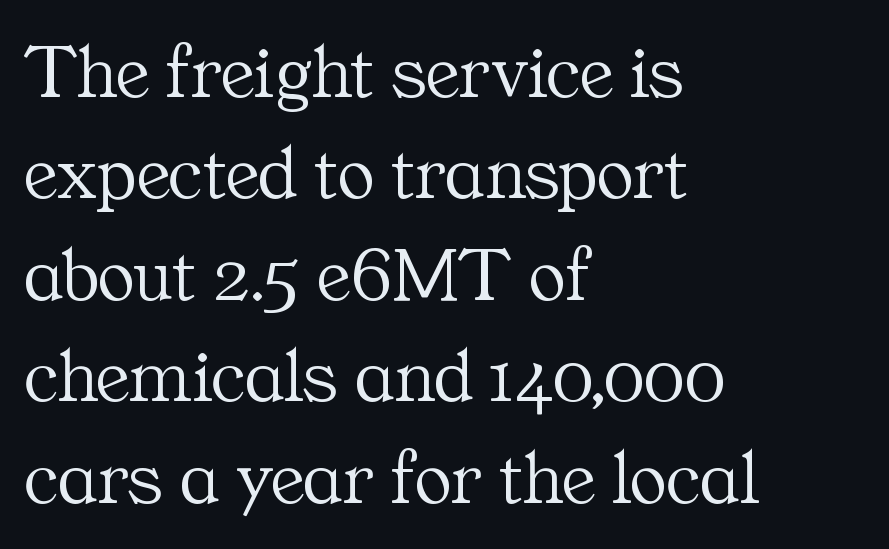
{"serif": "yes", "italic": "no", "bold": "no", "weight": "light", "width": "normal", "stroke_contrast": "medium", "x_height": "medium", "monospaced": "no", "underline": "no", "align": "left", "line_spacing": "normal", "line_spacing_ratio": 1.3, "letter_spacing": "normal", "letter_spacing_em": 0.0, "glyph_px": 78}
